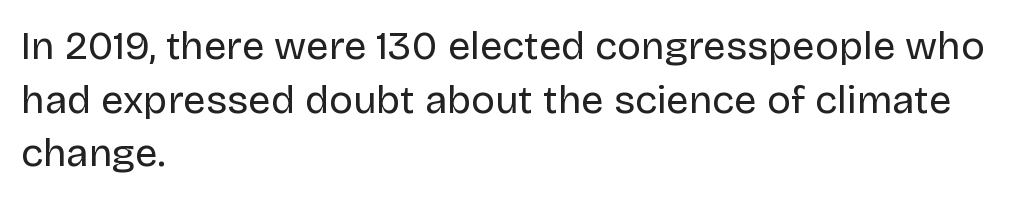
The image shows 40 px regular-weight sans-serif type, upright; set left-aligned, normal line spacing (1.34x), normal letter spacing, not underlined; low stroke contrast and a large x-height.
